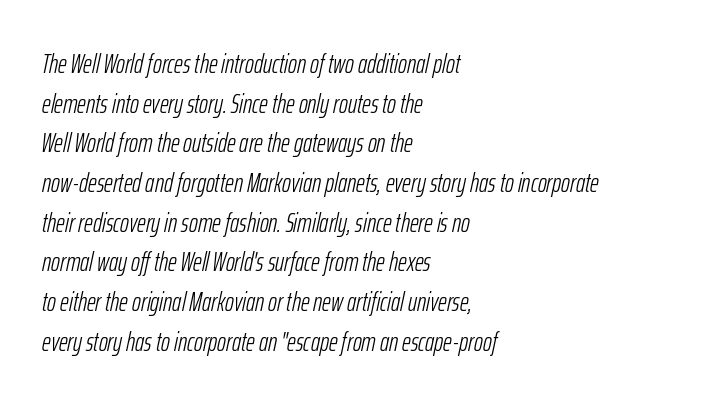
Each stroke keeps to a modest, everyday thickness or less. Glyph-to-glyph distance matches everyday printed text. Left-aligned paragraph, ragged on the right. Rendered with sloped, italic letterforms.
